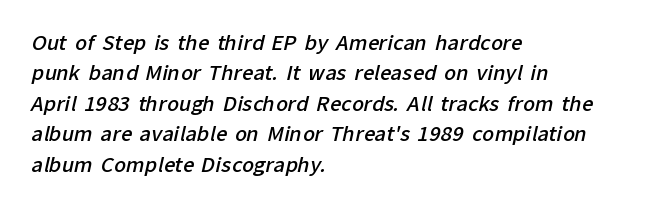
The image shows 20 px text type; set left-aligned, normal line spacing (1.52x), normal letter spacing, not underlined.
